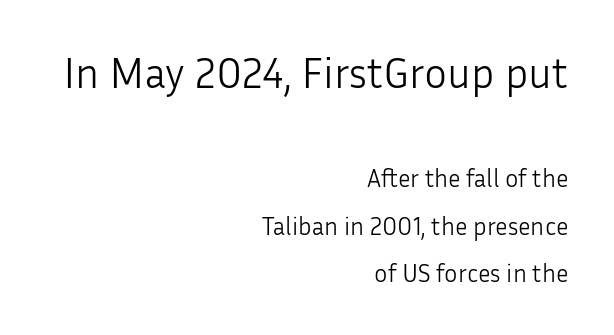
The baseline area is clear. Upright lettering throughout. Each new line begins a long way beneath the previous one. Check where the strokes stop: nothing finishes them off — pure sans.
